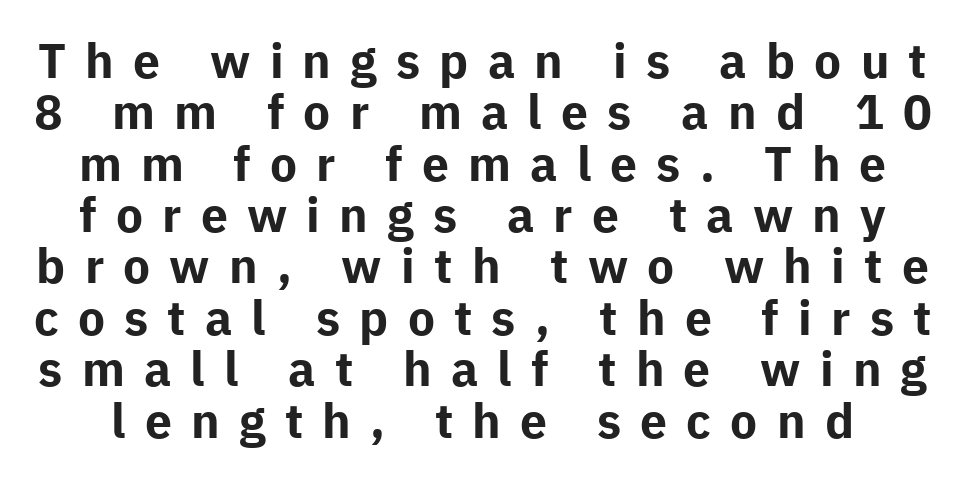
Q: Is the text bold? A: Yes.
Q: Is the text italic (slanted)? A: No, it is upright.
Q: Is the typeface a serif or a sans-serif typeface? A: Sans-serif.
Q: Is the text underlined? A: No.
Q: Is the spacing between letters normal or unusually wide? A: Unusually wide.
Q: Is the spacing between lines tight, normal or loose? A: Tight.
Q: Width (condensed, normal, or wide)? A: Normal.
Q: Stroke contrast? A: Low.
Q: x-height? A: Medium.
Q: Monospaced? A: No.
